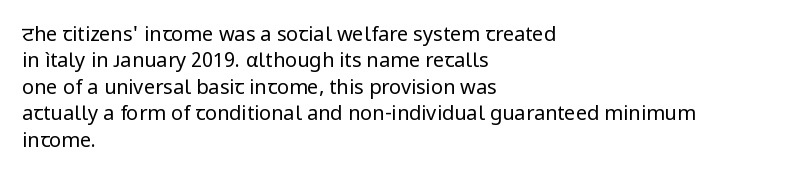
{"italic": "no", "bold": "no", "underline": "no", "align": "left", "line_spacing": "normal", "line_spacing_ratio": 1.32, "letter_spacing": "normal", "letter_spacing_em": 0.0, "glyph_px": 20}
